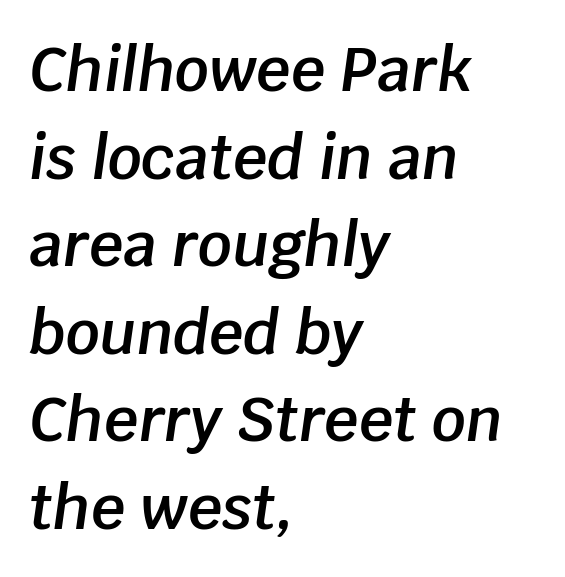
Q: Is the text bold? A: Semi-bold.
Q: Is the text italic (slanted)? A: Yes, it leans right by about 8 degrees.
Q: Is the text underlined? A: No.
Q: How is the paragraph aligned? A: Left-aligned.
Q: Is the spacing between letters normal or unusually wide? A: Normal.
Q: Is the spacing between lines tight, normal or loose? A: Normal.
Q: Width (condensed, normal, or wide)? A: Normal.
Q: Stroke contrast? A: Low.
Q: x-height? A: Large.
Q: Monospaced? A: No.
